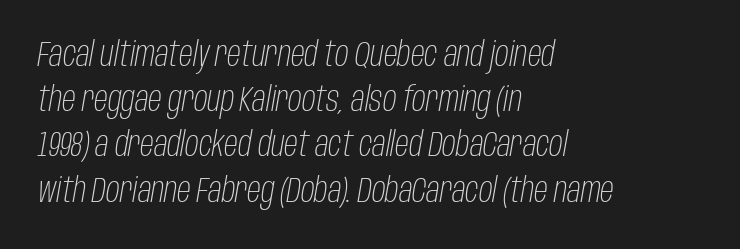
Each letter keeps its own natural width here, so spacing adapts to shape. Rows of type keep a routine distance in the vertical direction. The font's italic variant was chosen for this text. This sample uses plain, unmodified letter spacing.
